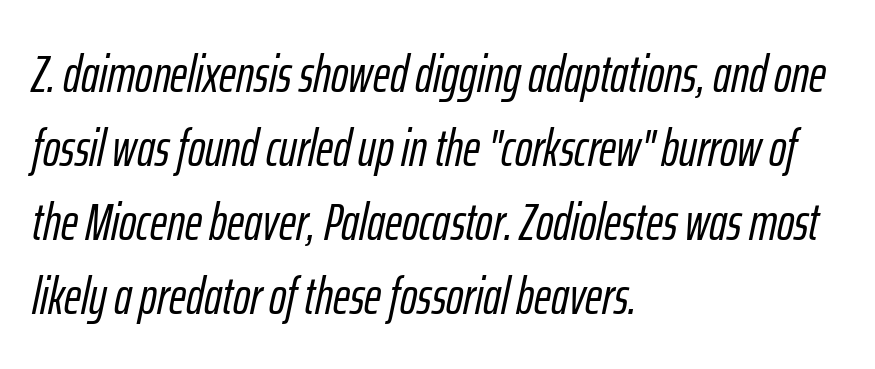
The image shows 52 px condensed type, italic (leaning right); set left-aligned, normal line spacing (1.42x), normal letter spacing, not underlined; low stroke contrast and a medium x-height.
